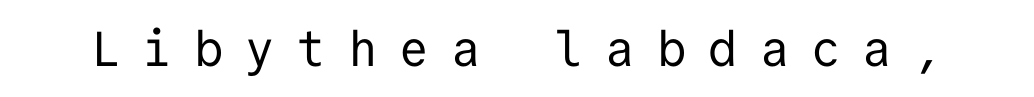
The image shows 49 px regular-weight sans-serif type, upright, monospaced; set unusually wide letter spacing (+0.45 em), not underlined; low stroke contrast and a medium x-height.
